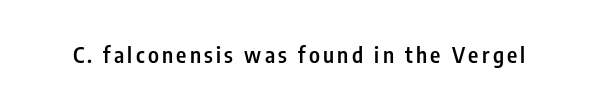
{"italic": "no", "bold": "semi", "underline": "no", "glyph_px": 22}
